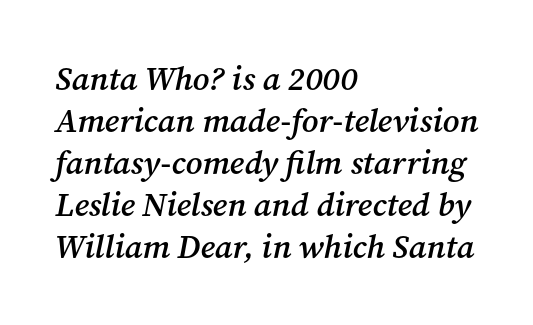
Q: Is the text bold? A: Semi-bold.
Q: Is the text italic (slanted)? A: Yes, it leans right by about 12 degrees.
Q: Is the typeface a serif or a sans-serif typeface? A: Serif.
Q: Is the text underlined? A: No.
Q: How is the paragraph aligned? A: Left-aligned.
Q: Is the spacing between letters normal or unusually wide? A: Normal.
Q: Is the spacing between lines tight, normal or loose? A: Normal.
Q: Width (condensed, normal, or wide)? A: Normal.
Q: Stroke contrast? A: Medium.
Q: x-height? A: Medium.
Q: Monospaced? A: No.
